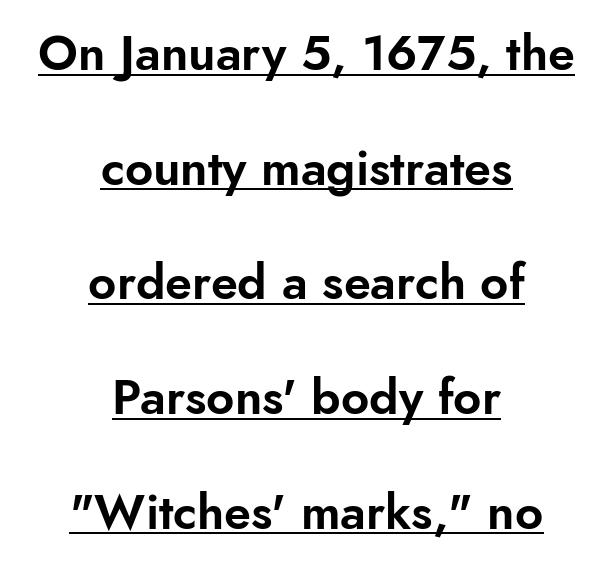
The image shows 49 px sans-serif type, upright; set centered, loose line spacing (2.34x), normal letter spacing, underlined; low stroke contrast and a small x-height.
